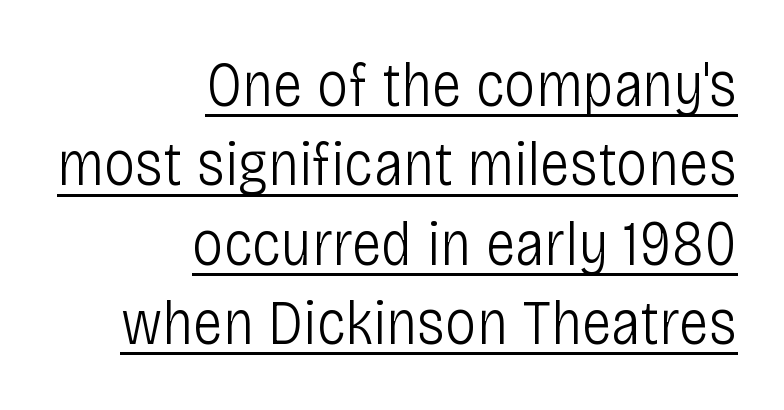
Reading down the column, the eye jumps a familiar distance to each next line. The typesetting does not lean heavy: it is not bold. Look at the tracking — it's just the regular setting, nothing added. This is the regular roman posture of the typeface. Each letter's strokes conclude bluntly, with no projecting serifs.
